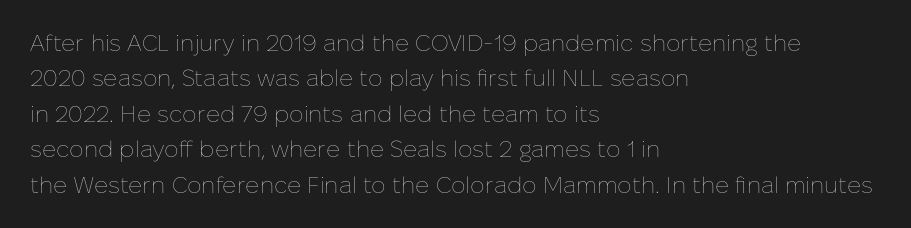
{"italic": "no", "bold": "no", "underline": "no", "align": "left", "line_spacing": "normal", "line_spacing_ratio": 1.54, "letter_spacing": "normal", "letter_spacing_em": 0.0, "glyph_px": 23}
